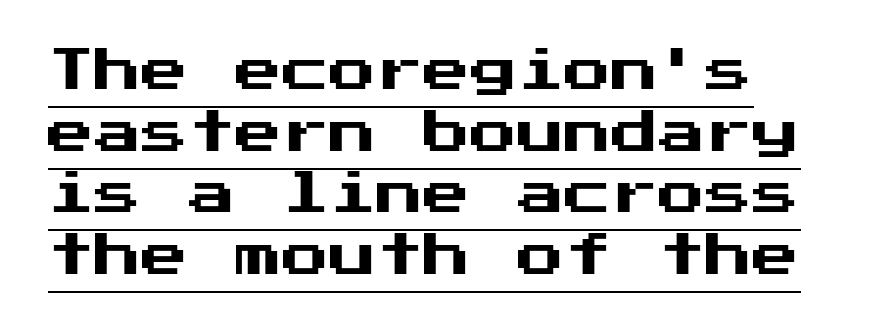
The image shows 47 px sans-serif type, upright; set normal line spacing (1.31x), normal letter spacing, underlined; medium stroke contrast and a medium x-height.
